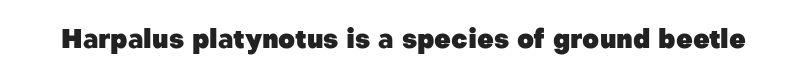
Only glyphs here, with clear space below each row. Rendered with straight, roman letterforms. The glyphs have the mass of a bold cut. Observe the ordinary spacing: letters are neighbours, not strangers.
